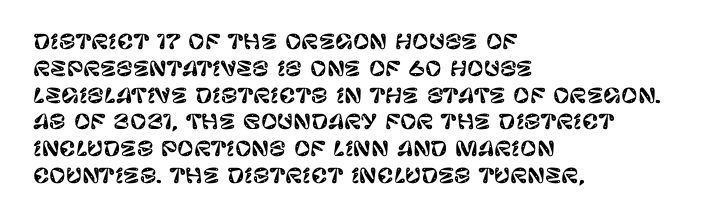
Q: Is the text italic (slanted)? A: Yes.
Q: Is the text underlined? A: No.
Q: How is the paragraph aligned? A: Left-aligned.
Q: Is the spacing between letters normal or unusually wide? A: Normal.
Q: Is the spacing between lines tight, normal or loose? A: Normal.
